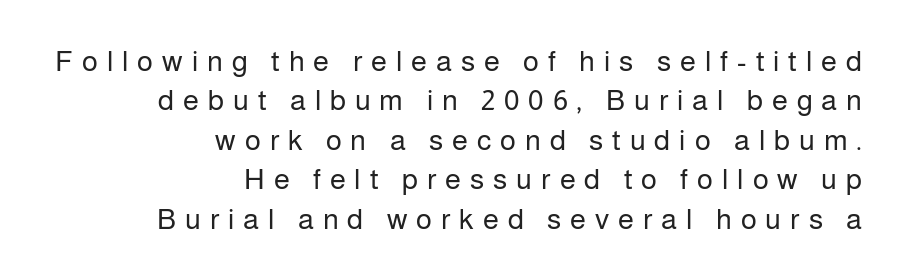
The image shows 29 px regular-weight sans-serif type, upright; set right-aligned, normal line spacing (1.36x), unusually wide letter spacing (+0.31 em), not underlined; low stroke contrast and a medium x-height.
